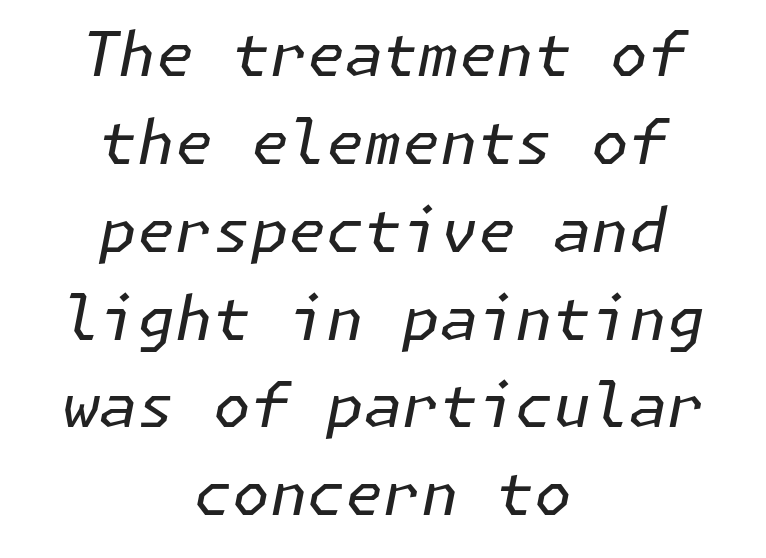
How would I describe the line gaps? Plain and ordinary. Designer's note — italics engaged. The weight tops out at a normal text grade. There is no visible air inserted between adjacent glyphs. Compared with a flush-left layout, this one balances lines on the center instead. The space directly below the letters is spotless.
